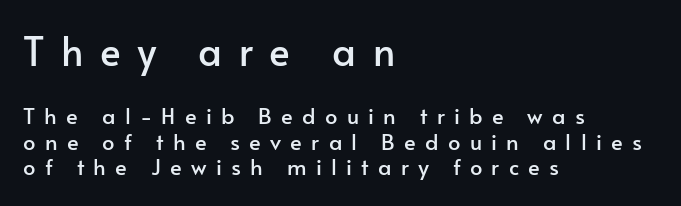
{"serif": "no", "italic": "no", "width": "normal", "stroke_contrast": "low", "x_height": "small", "monospaced": "no", "underline": "no", "align": "left", "line_spacing_ratio": 1.16, "letter_spacing": "wide", "letter_spacing_em": 0.42, "larger_block": "first", "size_ratio": 1.77, "glyph_px": 39}
